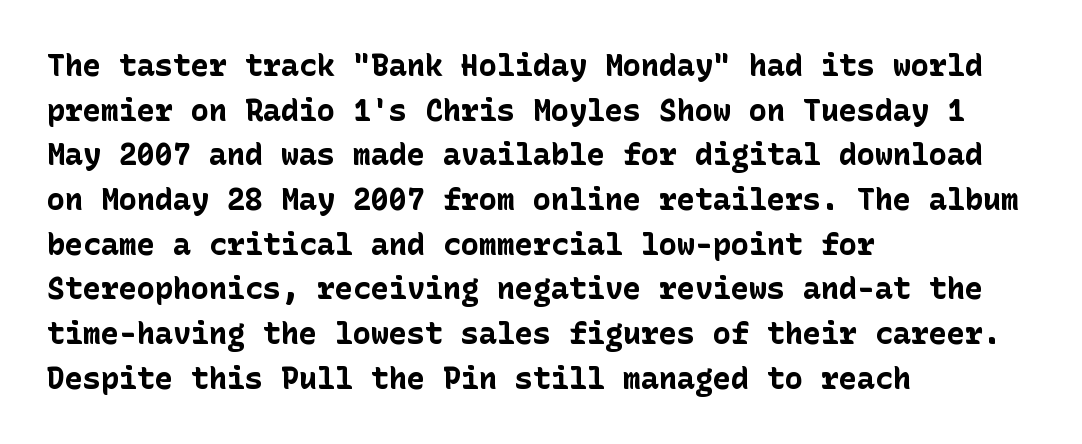
The image shows 30 px bold sans-serif type, upright; set left-aligned, normal line spacing (1.49x), normal letter spacing, not underlined; low stroke contrast and a medium x-height.
